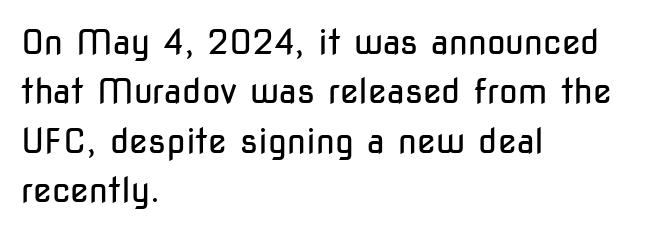
Q: Is the text bold? A: No.
Q: Is the text italic (slanted)? A: No, it is upright.
Q: Is the typeface a serif or a sans-serif typeface? A: Sans-serif.
Q: Is the text underlined? A: No.
Q: How is the paragraph aligned? A: Left-aligned.
Q: Is the spacing between letters normal or unusually wide? A: Normal.
Q: Is the spacing between lines tight, normal or loose? A: Normal.
Q: Width (condensed, normal, or wide)? A: Condensed.
Q: Stroke contrast? A: Low.
Q: x-height? A: Medium.
Q: Monospaced? A: No.
